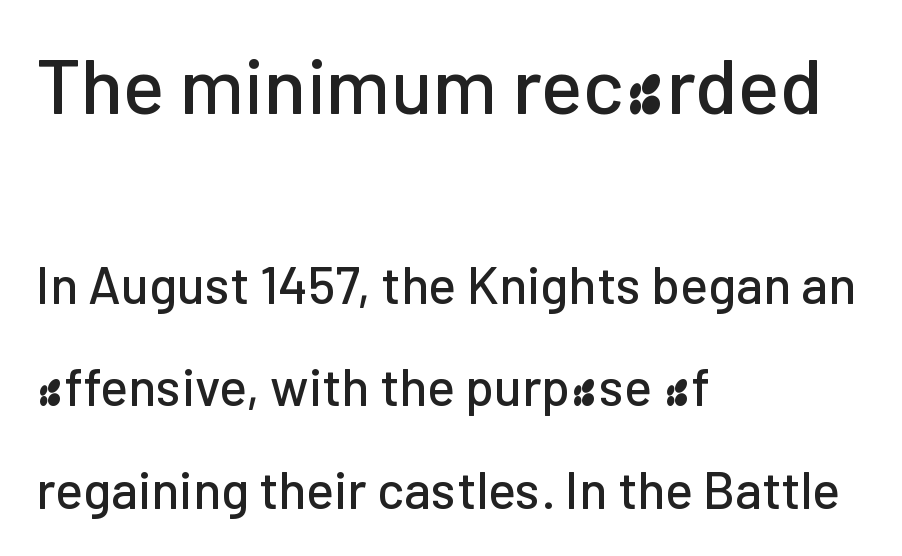
The image shows 78 px sans-serif type, upright; set left-aligned, loose line spacing (1.97x), normal letter spacing, not underlined; the first (top) block is 1.5x larger; low stroke contrast and a medium x-height.
